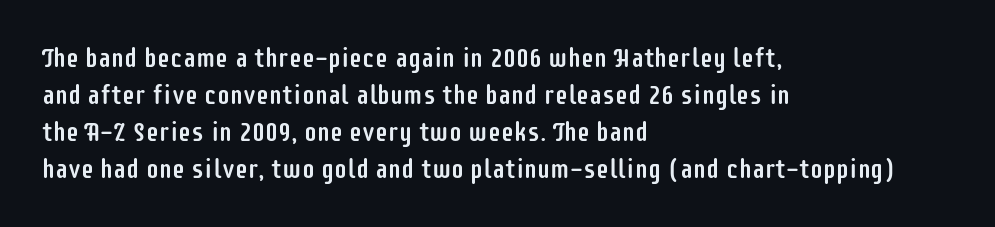
Inter-character spacing is left at the font's built-in metrics. Bare-footed words on every line. Every stem runs plumb, perpendicular to the baseline. Line spacing here is normal. Every row of glyphs begins at an identical x-position on the left.
